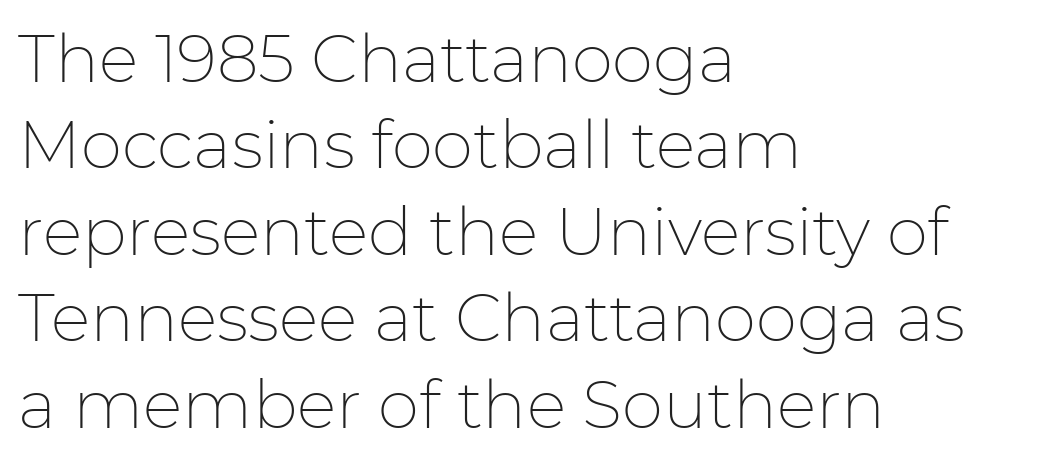
{"serif": "no", "italic": "no", "bold": "no", "weight": "thin", "width": "normal", "stroke_contrast": "low", "x_height": "medium", "monospaced": "no", "underline": "no", "align": "left", "line_spacing": "normal", "line_spacing_ratio": 1.31, "letter_spacing": "normal", "letter_spacing_em": 0.0, "glyph_px": 66}
